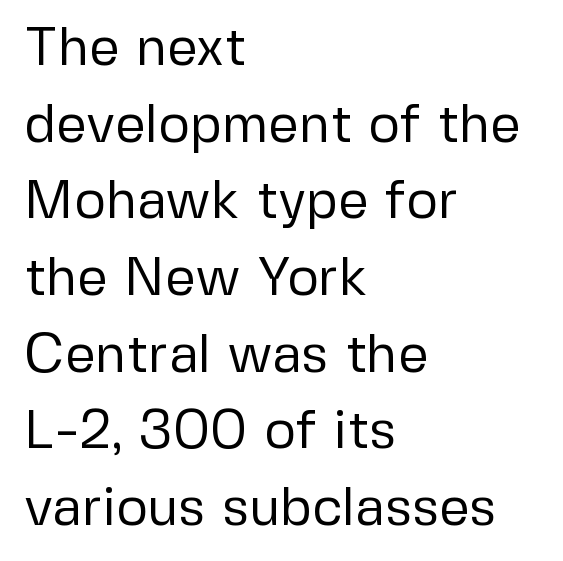
Q: Is the text bold? A: No.
Q: Is the text italic (slanted)? A: No, it is upright.
Q: Is the typeface a serif or a sans-serif typeface? A: Sans-serif.
Q: Is the text underlined? A: No.
Q: How is the paragraph aligned? A: Left-aligned.
Q: Is the spacing between letters normal or unusually wide? A: Normal.
Q: Is the spacing between lines tight, normal or loose? A: Normal.
Q: Width (condensed, normal, or wide)? A: Normal.
Q: Stroke contrast? A: Low.
Q: x-height? A: Medium.
Q: Monospaced? A: No.
